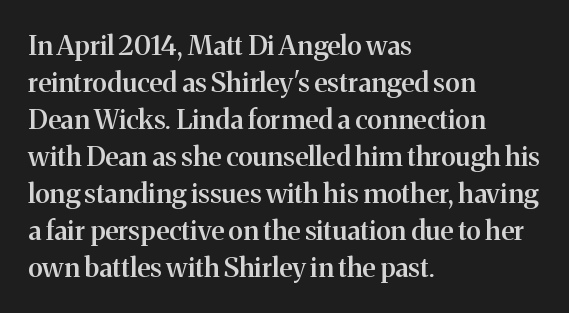
Q: Is the text bold? A: Semi-bold.
Q: Is the text italic (slanted)? A: No, it is upright.
Q: Is the text underlined? A: No.
Q: How is the paragraph aligned? A: Left-aligned.
Q: Is the spacing between letters normal or unusually wide? A: Normal.
Q: Is the spacing between lines tight, normal or loose? A: Normal.
